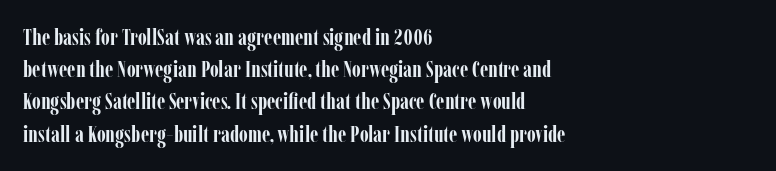
The image shows 23 px bold type, upright; set left-aligned, normal line spacing (1.4x), normal letter spacing, not underlined.
